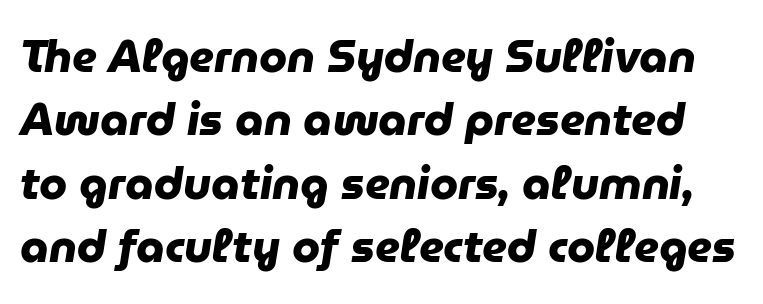
The image shows 45 px heavy sans-serif type; set normal line spacing (1.41x), normal letter spacing, not underlined; low stroke contrast and a medium x-height.
